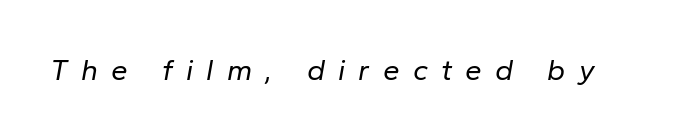
Q: Is the text bold? A: No.
Q: Is the text italic (slanted)? A: Yes, it leans right by about 10 degrees.
Q: Is the text underlined? A: No.
Q: Is the spacing between letters normal or unusually wide? A: Unusually wide.
Q: Width (condensed, normal, or wide)? A: Normal.
Q: Stroke contrast? A: Low.
Q: x-height? A: Medium.
Q: Monospaced? A: No.
